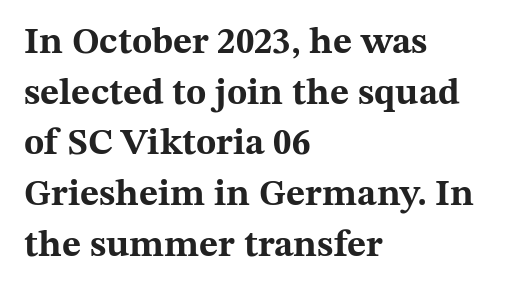
The image shows 37 px bold, wide serif type, upright; set left-aligned, normal line spacing (1.37x), normal letter spacing, not underlined; medium stroke contrast and a medium x-height.
